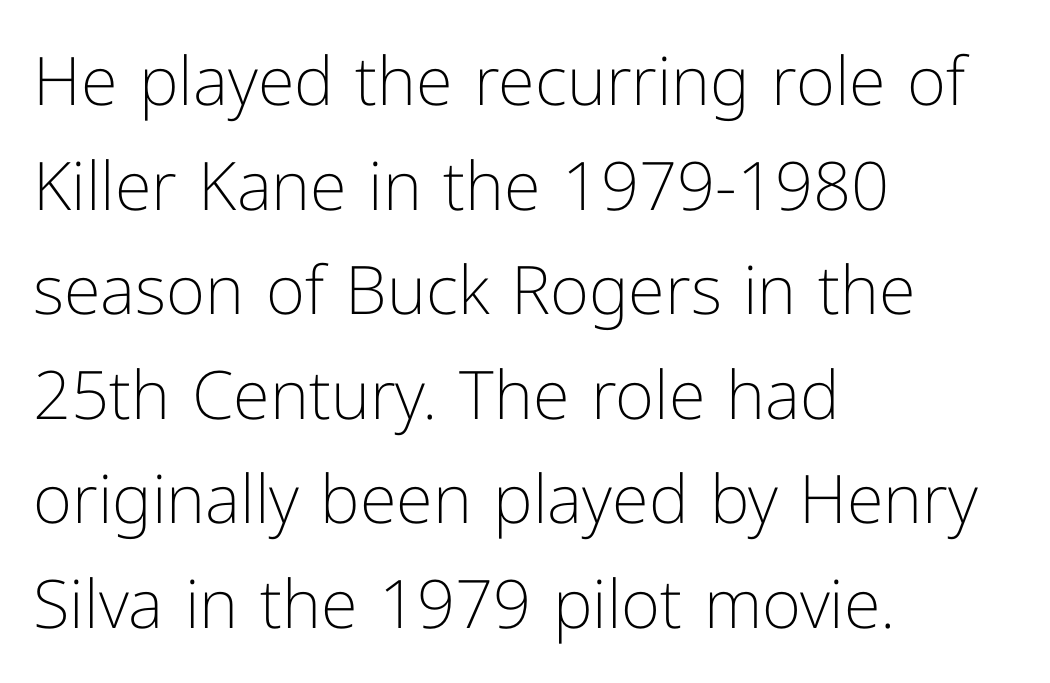
Q: Is the text bold? A: No.
Q: Is the text italic (slanted)? A: No, it is upright.
Q: Is the typeface a serif or a sans-serif typeface? A: Sans-serif.
Q: Is the text underlined? A: No.
Q: How is the paragraph aligned? A: Left-aligned.
Q: Is the spacing between letters normal or unusually wide? A: Normal.
Q: Is the spacing between lines tight, normal or loose? A: Normal.
Q: Width (condensed, normal, or wide)? A: Normal.
Q: Stroke contrast? A: Low.
Q: x-height? A: Medium.
Q: Monospaced? A: No.
